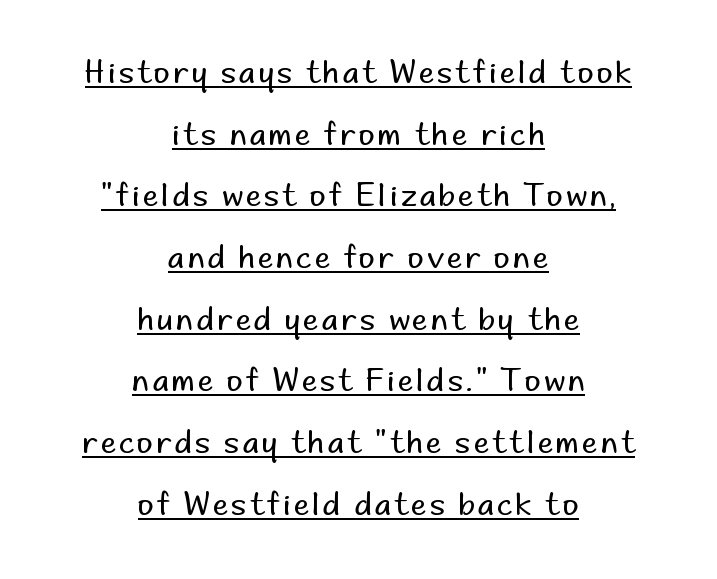
{"serif": "no", "italic": "no", "bold": "no", "weight": "regular", "width": "normal", "stroke_contrast": "low", "x_height": "small", "monospaced": "no", "underline": "yes", "align": "center", "line_spacing": "loose", "line_spacing_ratio": 1.99, "glyph_px": 31}
